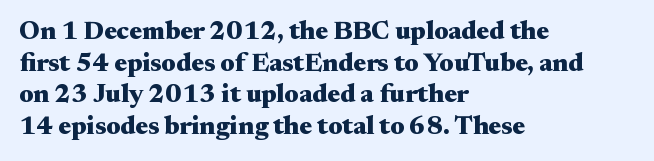
The image shows 26 px bold type, upright; set left-aligned, line spacing 1.22x, normal letter spacing, not underlined.
